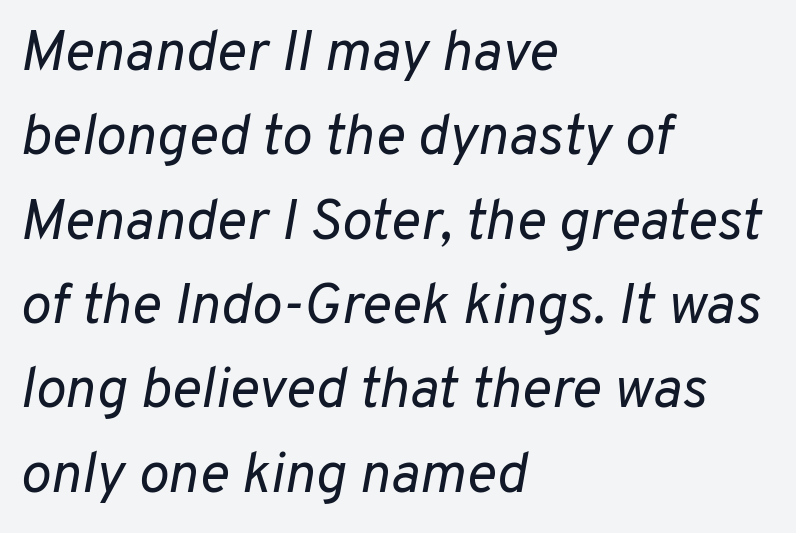
The image shows 57 px regular-weight type, italic (leaning right); set left-aligned, normal line spacing (1.48x), normal letter spacing, not underlined; low stroke contrast and a medium x-height.
